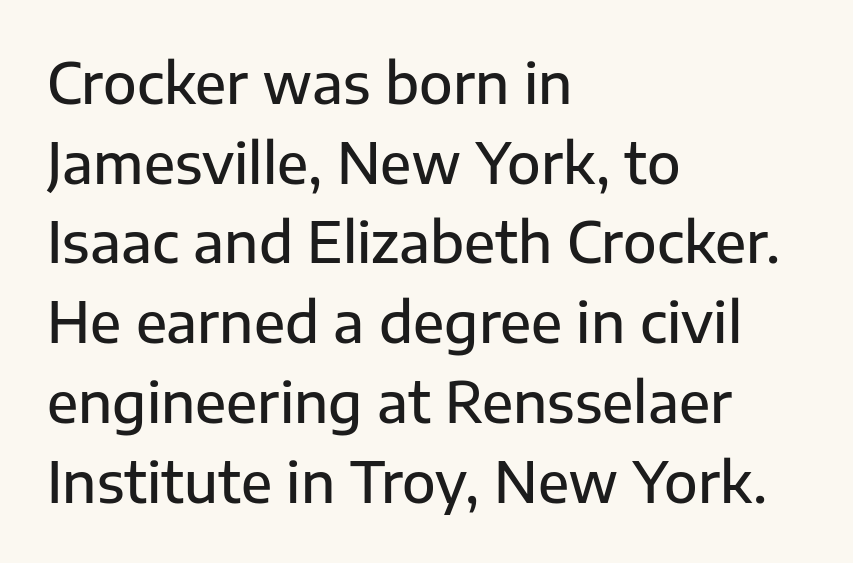
The image shows 55 px semibold sans-serif type, upright; set left-aligned, normal line spacing (1.45x), normal letter spacing, not underlined; low stroke contrast and a medium x-height.
